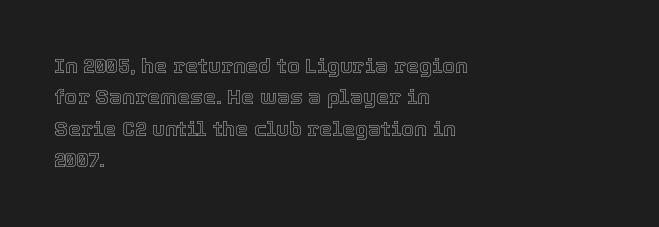
{"italic": "no", "underline": "no", "align": "left", "line_spacing": "normal", "line_spacing_ratio": 1.5, "letter_spacing": "normal", "letter_spacing_em": 0.0, "glyph_px": 21}
